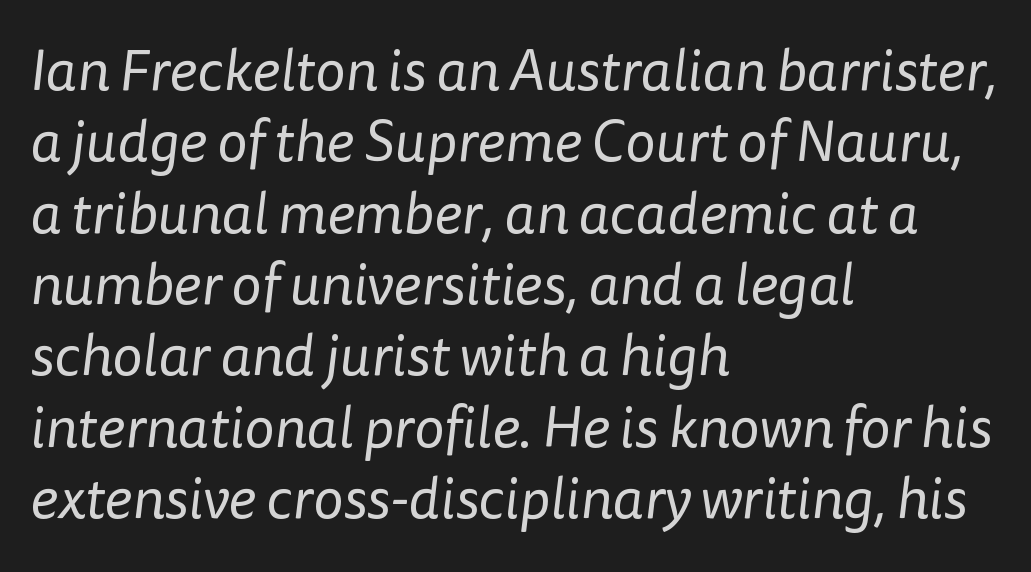
The image shows 58 px regular-weight sans-serif type; set left-aligned, line spacing 1.23x, normal letter spacing, not underlined; low stroke contrast and a medium x-height.
